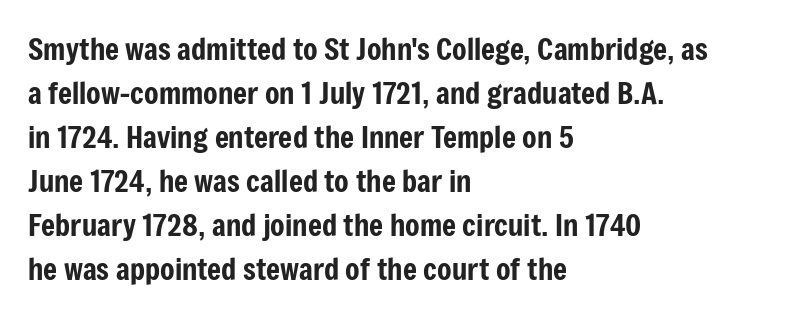
The image shows 30 px condensed sans-serif type, upright; set left-aligned, normal line spacing (1.47x), normal letter spacing, not underlined; low stroke contrast and a medium x-height.
